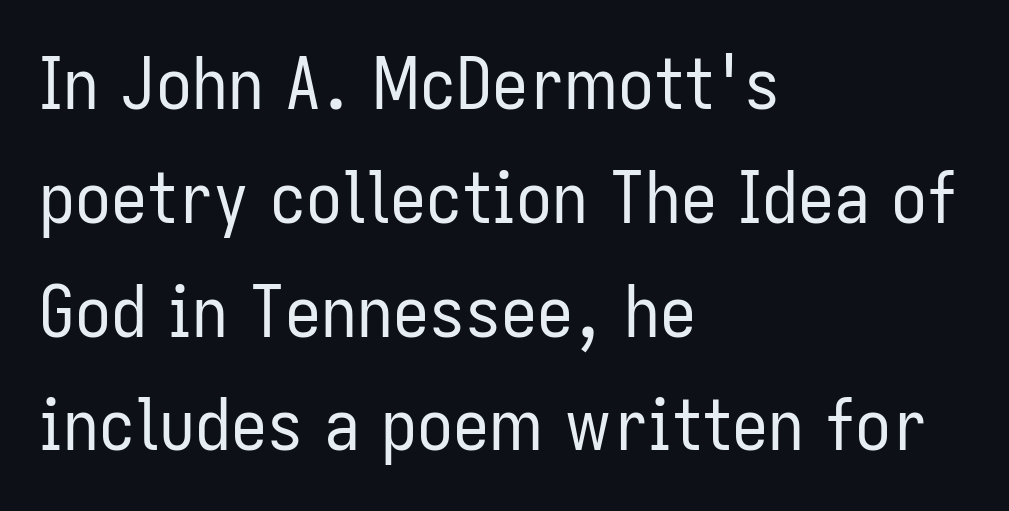
What's the leading like? Ordinary, nothing unusual. Type without underlining. Caption: face not bold, strokes unweighted. A typesetter would call this proportional, since set widths differ per character. Grotesque or geometric, the face here clearly has no serifs. Caption: standard tracking, unaltered.
